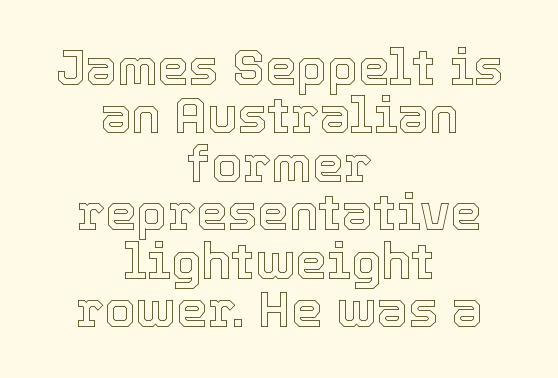
{"italic": "no", "width": "normal", "x_height": "medium", "monospaced": "no", "underline": "no", "align": "center", "line_spacing": "tight", "line_spacing_ratio": 0.97, "letter_spacing": "normal", "letter_spacing_em": 0.0, "glyph_px": 50}
